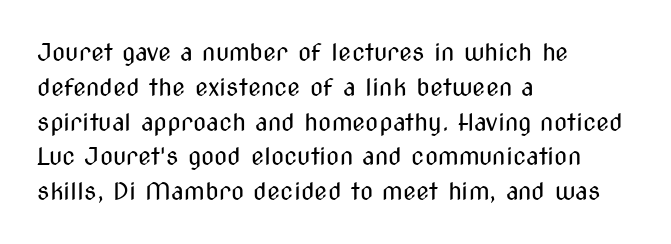
The image shows 24 px text type, upright; set left-aligned, normal line spacing (1.45x), normal letter spacing, not underlined.
